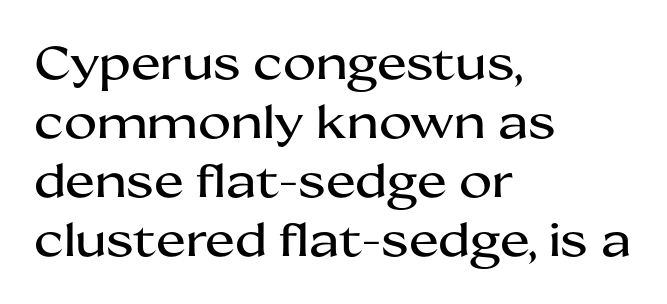
Q: Is the text italic (slanted)? A: No, it is upright.
Q: Is the text underlined? A: No.
Q: How is the paragraph aligned? A: Left-aligned.
Q: Is the spacing between letters normal or unusually wide? A: Normal.
Q: Is the spacing between lines tight, normal or loose? A: Normal.
Q: Width (condensed, normal, or wide)? A: Wide.
Q: Stroke contrast? A: Medium.
Q: x-height? A: Medium.
Q: Monospaced? A: No.
